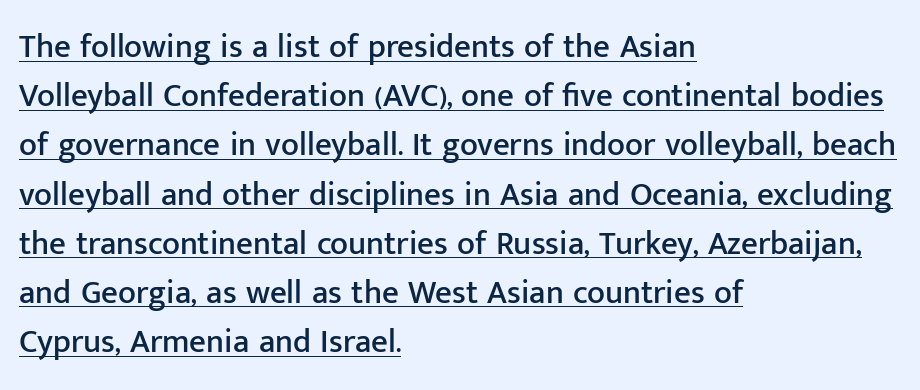
Q: Is the text italic (slanted)? A: No, it is upright.
Q: Is the typeface a serif or a sans-serif typeface? A: Sans-serif.
Q: Is the text underlined? A: Yes.
Q: How is the paragraph aligned? A: Left-aligned.
Q: Is the spacing between letters normal or unusually wide? A: Normal.
Q: Is the spacing between lines tight, normal or loose? A: Normal.
Q: Width (condensed, normal, or wide)? A: Normal.
Q: Stroke contrast? A: Low.
Q: x-height? A: Medium.
Q: Monospaced? A: No.
